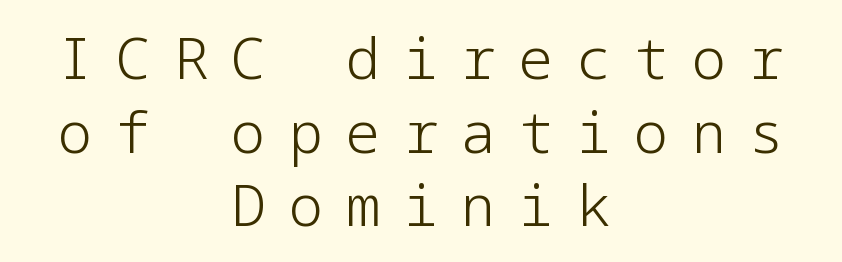
{"serif": "no", "italic": "no", "bold": "no", "weight": "light", "width": "normal", "stroke_contrast": "low", "x_height": "medium", "underline": "no", "align": "center", "line_spacing": "normal", "line_spacing_ratio": 1.29, "letter_spacing": "wide", "letter_spacing_em": 0.41, "glyph_px": 57}
